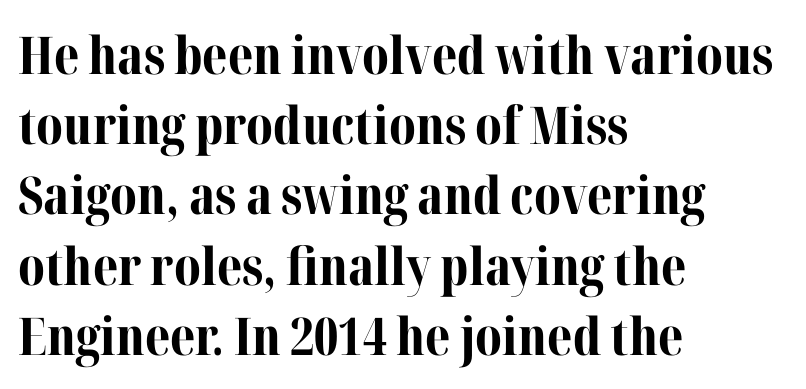
{"serif": "yes", "italic": "no", "bold": "yes", "weight": "bold", "width": "normal", "stroke_contrast": "medium", "x_height": "medium", "monospaced": "no", "underline": "no", "align": "left", "line_spacing": "normal", "line_spacing_ratio": 1.35, "letter_spacing": "normal", "letter_spacing_em": 0.0, "glyph_px": 52}
